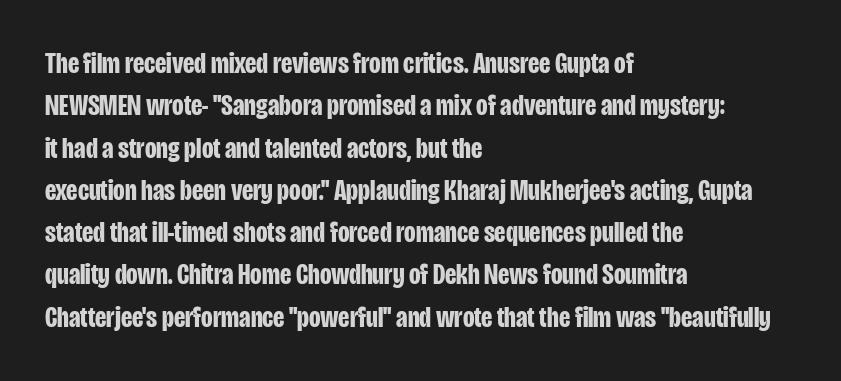
The image shows 30 px bold, condensed sans-serif type, upright; set left-aligned, normal line spacing (1.41x), normal letter spacing, not underlined; low stroke contrast and a large x-height.
